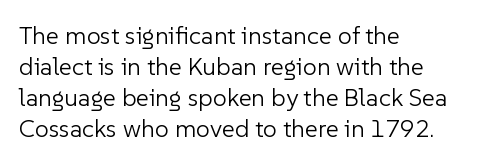
Q: Is the text bold? A: No.
Q: Is the text italic (slanted)? A: No, it is upright.
Q: Is the text underlined? A: No.
Q: How is the paragraph aligned? A: Left-aligned.
Q: Is the spacing between letters normal or unusually wide? A: Normal.
